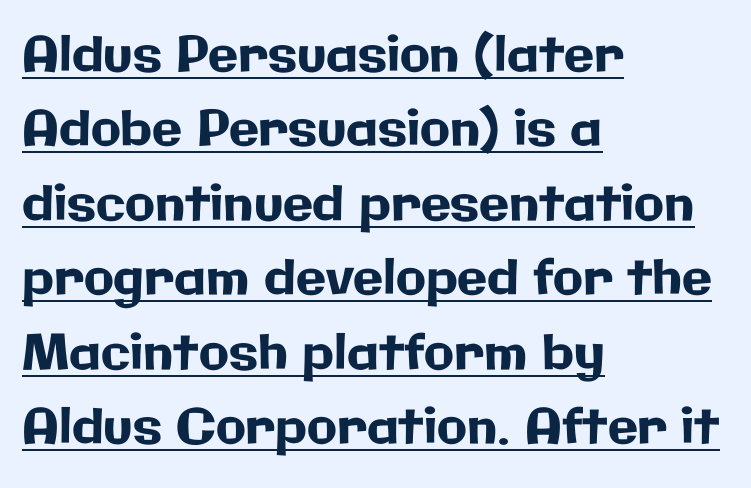
The image shows 49 px sans-serif type, upright; set left-aligned, normal line spacing (1.52x), normal letter spacing, underlined; low stroke contrast and a medium x-height.
